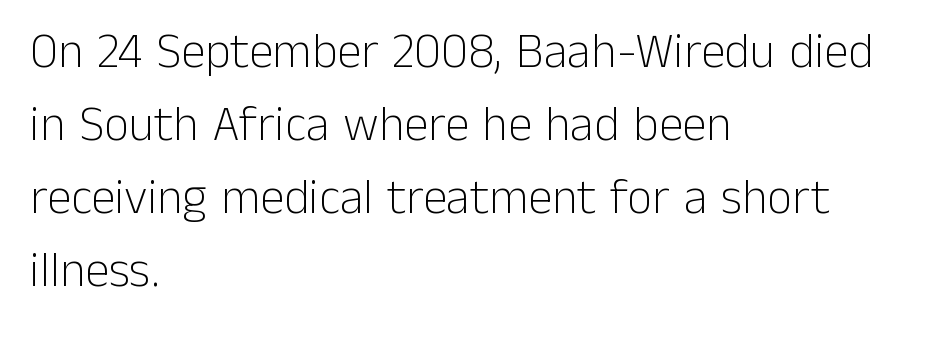
Q: Is the text bold? A: No.
Q: Is the text italic (slanted)? A: No, it is upright.
Q: Is the typeface a serif or a sans-serif typeface? A: Sans-serif.
Q: Is the text underlined? A: No.
Q: How is the paragraph aligned? A: Left-aligned.
Q: Is the spacing between letters normal or unusually wide? A: Normal.
Q: Is the spacing between lines tight, normal or loose? A: Normal.
Q: Width (condensed, normal, or wide)? A: Normal.
Q: Stroke contrast? A: Low.
Q: x-height? A: Medium.
Q: Monospaced? A: No.
